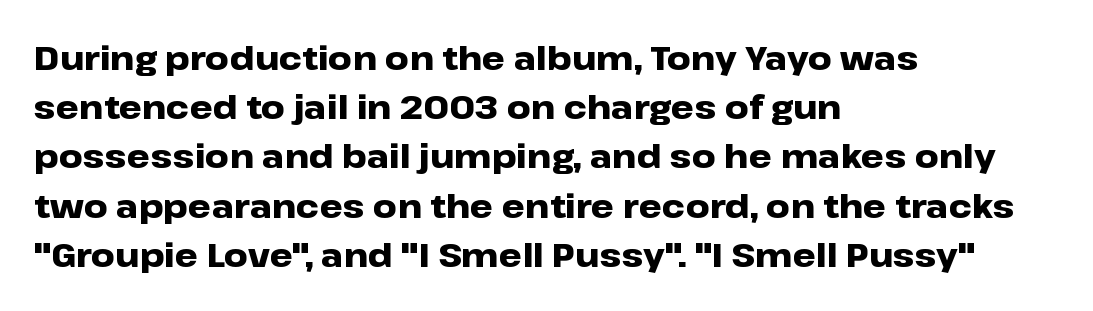
{"serif": "no", "italic": "no", "bold": "yes", "weight": "heavy", "width": "wide", "stroke_contrast": "low", "x_height": "medium", "monospaced": "no", "underline": "no", "align": "left", "line_spacing": "normal", "line_spacing_ratio": 1.49, "letter_spacing": "normal", "letter_spacing_em": 0.0, "glyph_px": 33}
